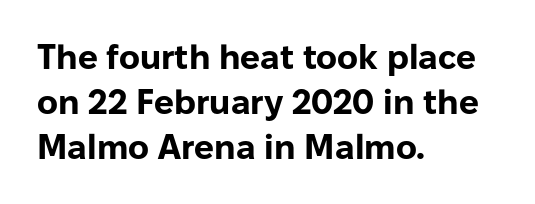
If you drew a ruler down the left edge, every line would touch it. You'd pick this weight for a headline — it's a proper bold. Letters rest on an invisible, unmarked baseline. The type family on display is of the sans-serif kind. The lettering holds an erect, upright posture throughout.
